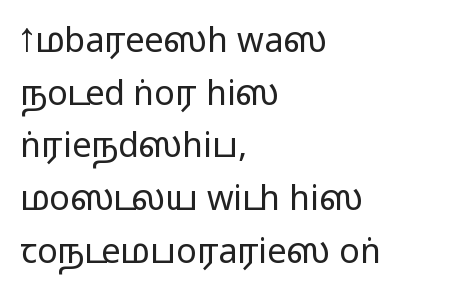
Between one letter and the next there's only the usual sliver of space. All the whitespace from short lines collects on the right. Honestly, there is no underline to notice here at all. If you measured baseline to baseline, you'd find a middling distance.
